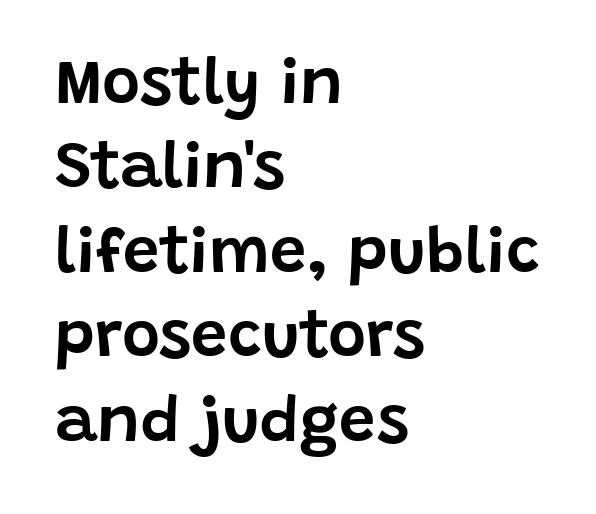
Q: Is the text italic (slanted)? A: No, it is upright.
Q: Is the typeface a serif or a sans-serif typeface? A: Sans-serif.
Q: Is the text underlined? A: No.
Q: How is the paragraph aligned? A: Left-aligned.
Q: Is the spacing between letters normal or unusually wide? A: Normal.
Q: Is the spacing between lines tight, normal or loose? A: Normal.
Q: Width (condensed, normal, or wide)? A: Normal.
Q: Stroke contrast? A: Low.
Q: x-height? A: Large.
Q: Monospaced? A: No.
